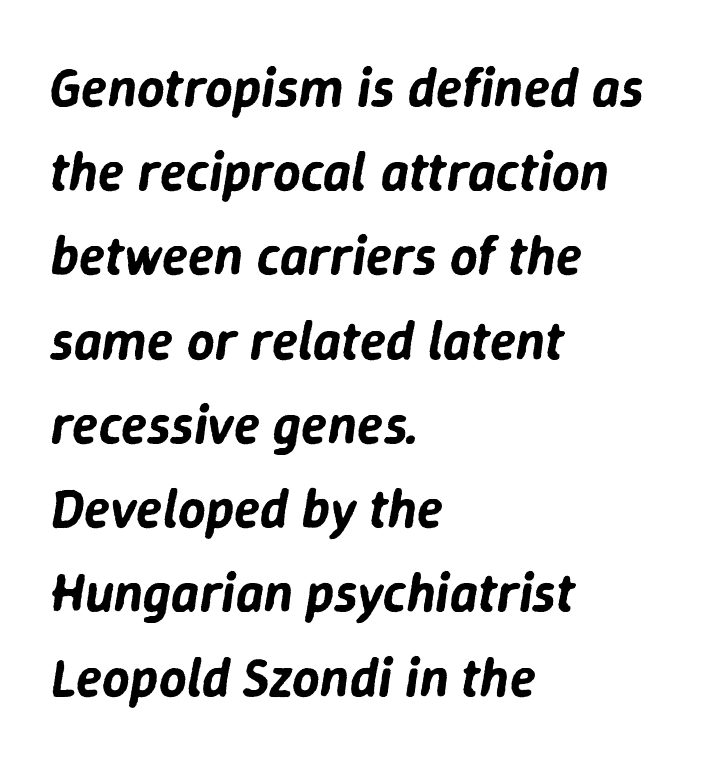
{"italic": "yes", "lean": "right", "slant_degrees": 9, "width": "normal", "stroke_contrast": "low", "x_height": "medium", "monospaced": "no", "underline": "no", "align": "left", "line_spacing": "normal", "line_spacing_ratio": 1.56, "letter_spacing": "normal", "letter_spacing_em": 0.0, "glyph_px": 54}
